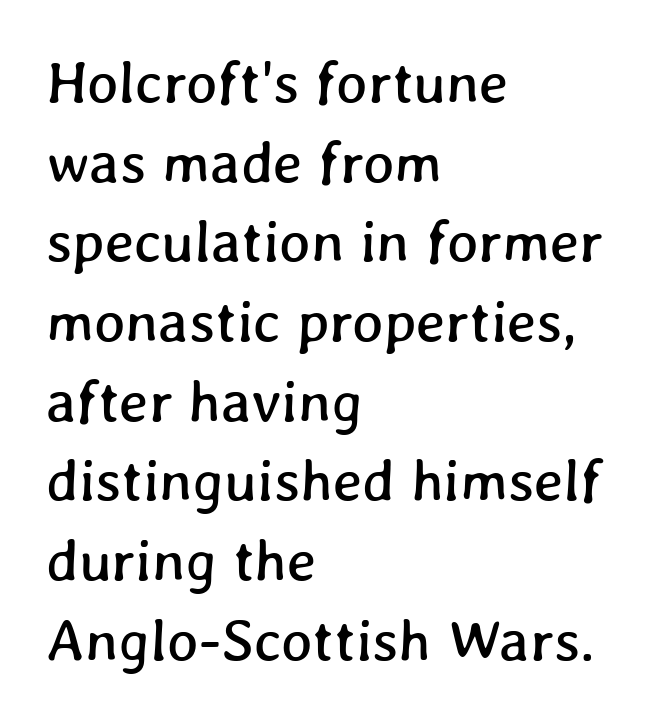
Q: Is the text underlined? A: No.
Q: How is the paragraph aligned? A: Left-aligned.
Q: Is the spacing between letters normal or unusually wide? A: Normal.
Q: Is the spacing between lines tight, normal or loose? A: Normal.
Q: Width (condensed, normal, or wide)? A: Normal.
Q: Stroke contrast? A: Low.
Q: x-height? A: Medium.
Q: Monospaced? A: No.
